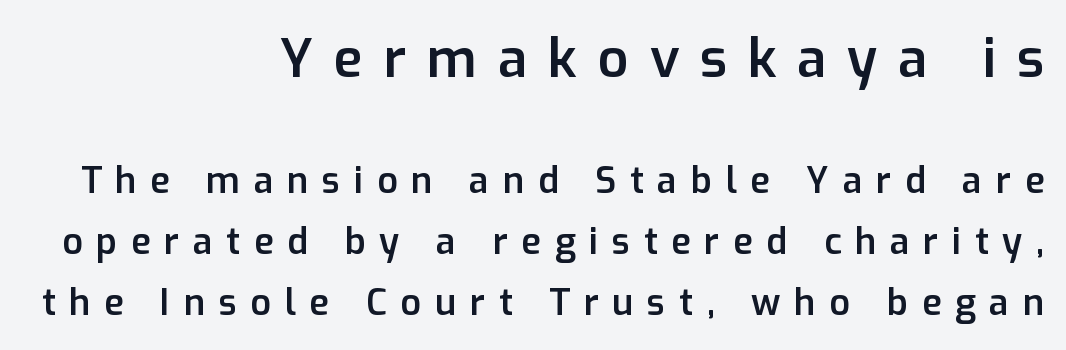
{"serif": "no", "italic": "no", "bold": "semi", "weight": "semibold", "width": "normal", "stroke_contrast": "low", "x_height": "medium", "monospaced": "no", "underline": "no", "align": "right", "line_spacing": "normal", "line_spacing_ratio": 1.69, "letter_spacing": "wide", "letter_spacing_em": 0.38, "larger_block": "first", "size_ratio": 1.5, "glyph_px": 54}
